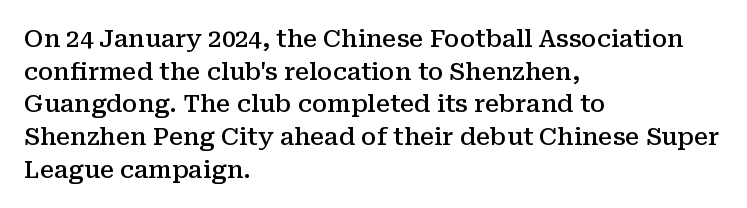
{"italic": "no", "bold": "semi", "underline": "no", "align": "left", "line_spacing": "normal", "line_spacing_ratio": 1.36, "letter_spacing": "normal", "letter_spacing_em": 0.0, "glyph_px": 24}
